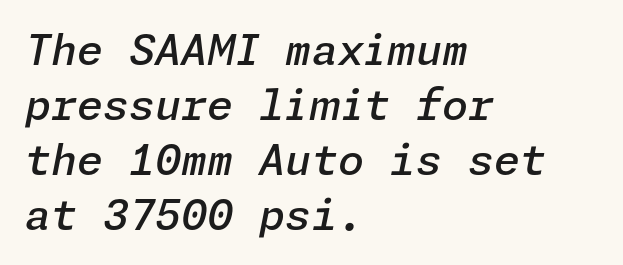
{"italic": "yes", "lean": "right", "slant_degrees": 11, "bold": "semi", "weight": "semibold", "width": "normal", "stroke_contrast": "low", "x_height": "medium", "underline": "no", "align": "left", "line_spacing": "normal", "line_spacing_ratio": 1.31, "letter_spacing": "normal", "letter_spacing_em": 0.0, "glyph_px": 42}
